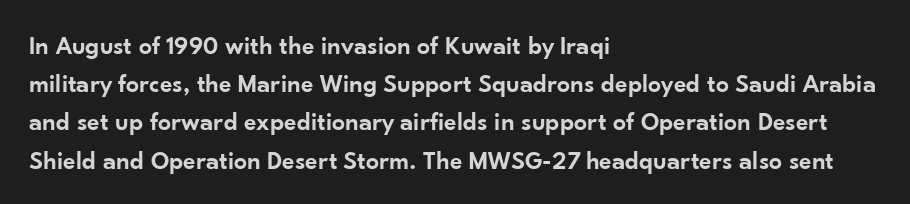
Q: Is the text bold? A: Semi-bold.
Q: Is the text italic (slanted)? A: No, it is upright.
Q: Is the text underlined? A: No.
Q: How is the paragraph aligned? A: Left-aligned.
Q: Is the spacing between letters normal or unusually wide? A: Normal.
Q: Is the spacing between lines tight, normal or loose? A: Normal.
